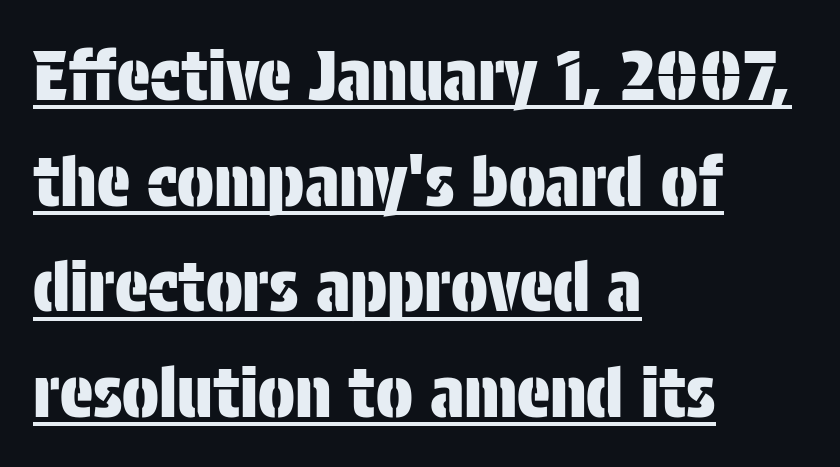
The image shows 69 px condensed sans-serif type, upright; set left-aligned, normal line spacing (1.53x), normal letter spacing, underlined; low stroke contrast and a large x-height.
